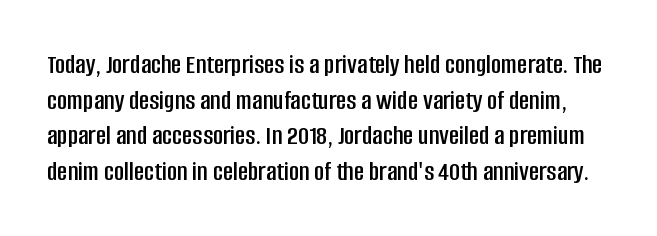
{"serif": "no", "italic": "no", "width": "condensed", "stroke_contrast": "low", "x_height": "large", "monospaced": "no", "underline": "no", "line_spacing": "normal", "line_spacing_ratio": 1.27, "letter_spacing": "normal", "letter_spacing_em": 0.0, "glyph_px": 28}
